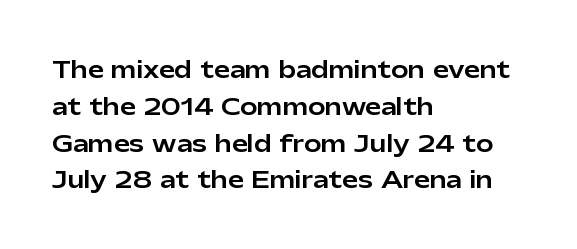
{"italic": "no", "underline": "no", "align": "left", "line_spacing": "normal", "line_spacing_ratio": 1.6, "letter_spacing": "normal", "letter_spacing_em": 0.0, "glyph_px": 23}
